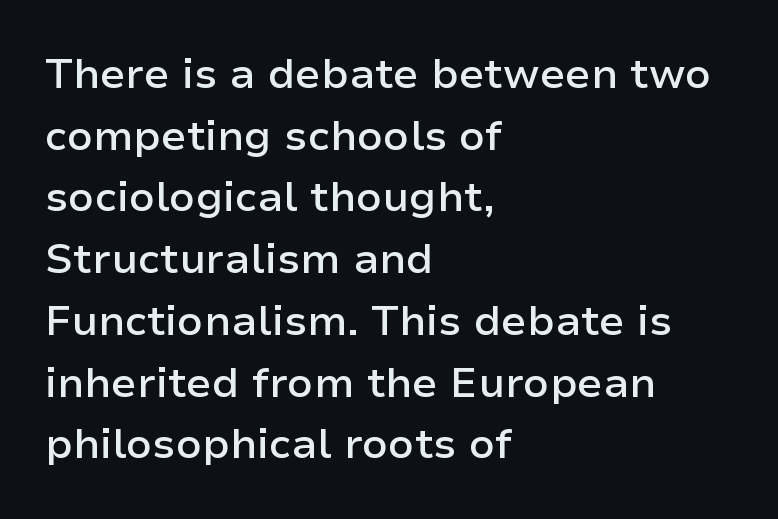
The font family rendered here belongs to the sans-serif group. The face used here is proportionally spaced, like ordinary book or web type. The letters are semibold — heavier than regular but short of a full bold. Caption: standard tracking, unaltered. Teacher's note: observe the even left margin — that is flush-left alignment. Italic: no, the glyphs are upright roman.
